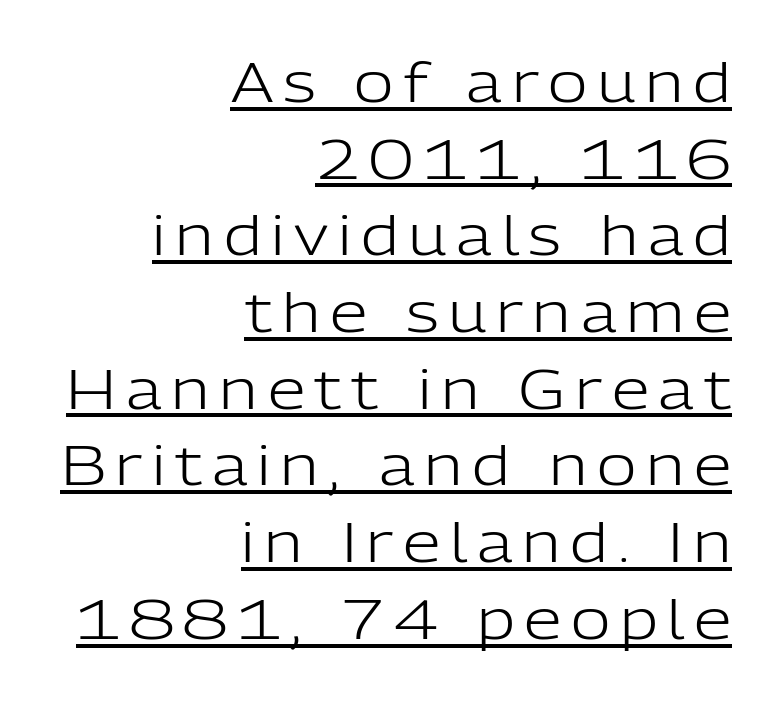
Note the varied advance widths — an 'i' is clearly narrower than an 'm'. Rendered with straight, roman letterforms. Horizontal bands of white between lines are of average thickness. This sample is right-justified, so line beginnings fall wherever the words allow.
